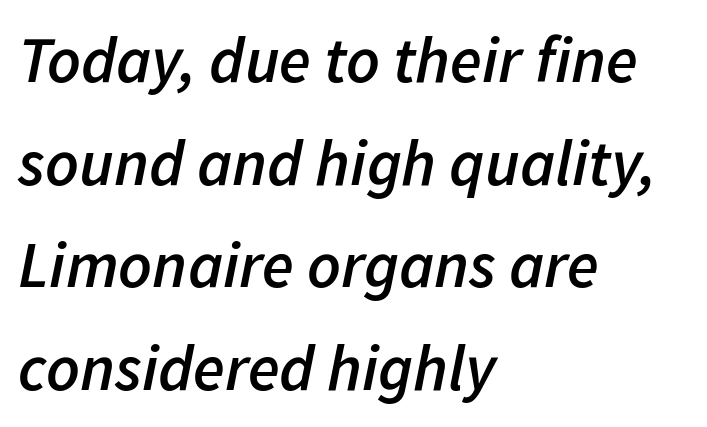
The image shows 65 px semibold type, italic (leaning right); set left-aligned, normal line spacing (1.58x), normal letter spacing, not underlined; low stroke contrast and a medium x-height.
